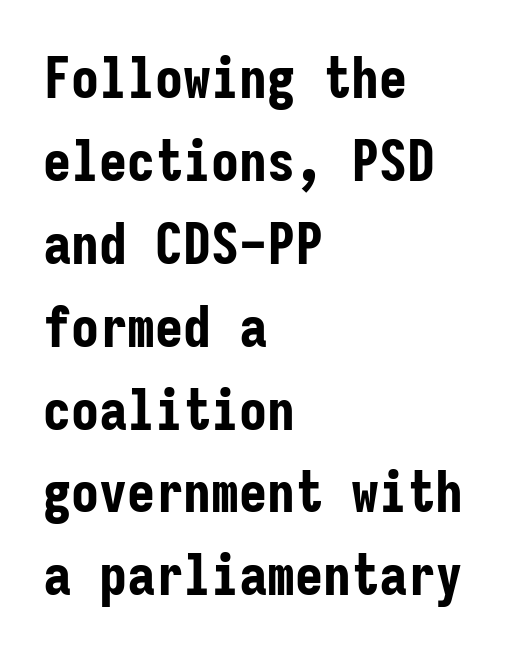
{"serif": "no", "italic": "no", "bold": "yes", "weight": "bold", "width": "condensed", "stroke_contrast": "low", "x_height": "medium", "monospaced": "yes", "underline": "no", "align": "left", "line_spacing": "normal", "line_spacing_ratio": 1.48, "letter_spacing": "normal", "letter_spacing_em": 0.0, "glyph_px": 56}
